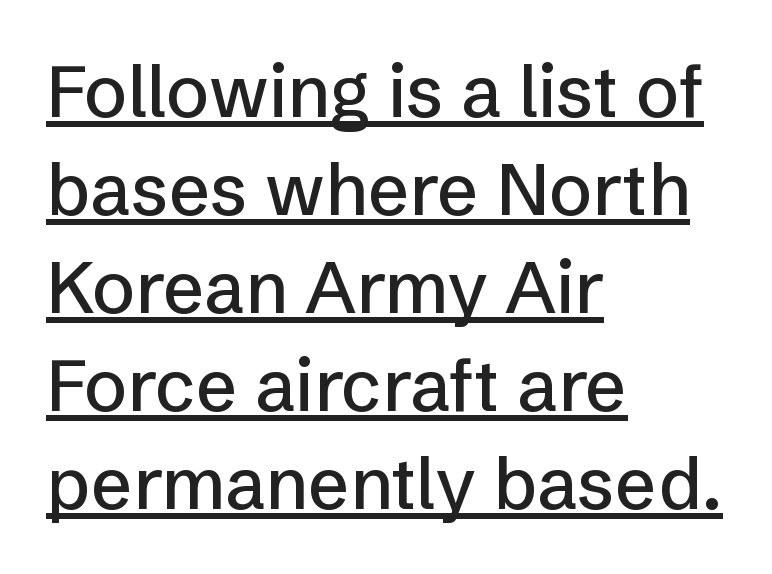
{"serif": "no", "italic": "no", "width": "normal", "stroke_contrast": "low", "x_height": "medium", "monospaced": "no", "underline": "yes", "align": "left", "line_spacing": "normal", "line_spacing_ratio": 1.36, "letter_spacing": "normal", "letter_spacing_em": 0.0, "glyph_px": 72}
